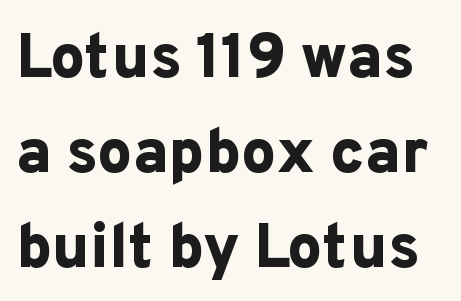
{"serif": "no", "italic": "no", "bold": "yes", "weight": "bold", "width": "normal", "stroke_contrast": "low", "x_height": "medium", "monospaced": "no", "underline": "no", "line_spacing": "normal", "line_spacing_ratio": 1.53, "letter_spacing": "normal", "letter_spacing_em": 0.0, "glyph_px": 62}
